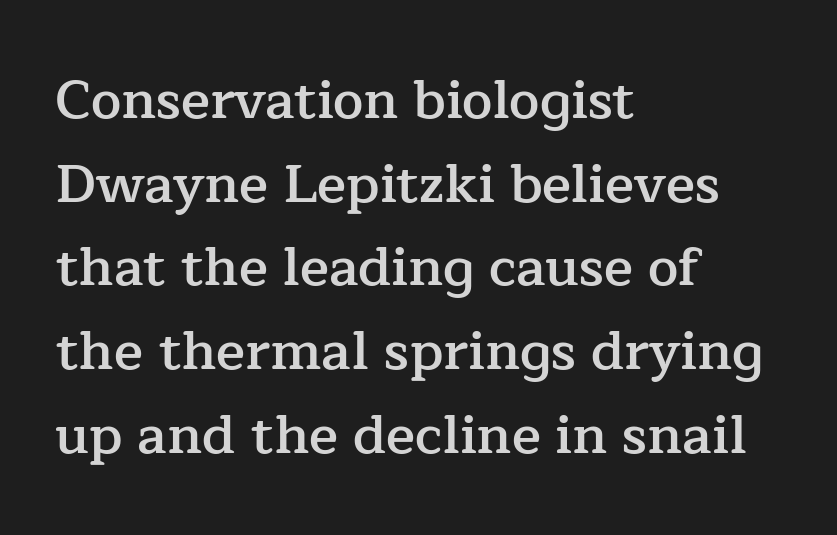
The image shows 54 px semibold serif type, upright; set left-aligned, normal line spacing (1.55x), normal letter spacing, not underlined; low stroke contrast and a medium x-height.
